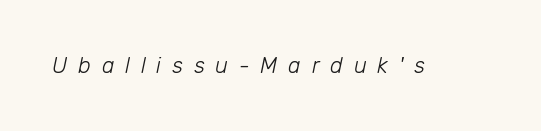
The image shows 22 px text type, italic (leaning right); set unusually wide letter spacing (+0.49 em), not underlined.
